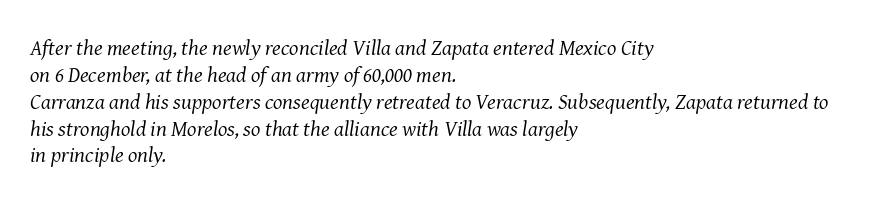
Stroke thickness stays within the range of a standard reading face or lighter. Is the block centered? No — it sits flush against the left margin. Descenders are the only things crossing below the line. Between one letter and the next there's only the usual sliver of space.
